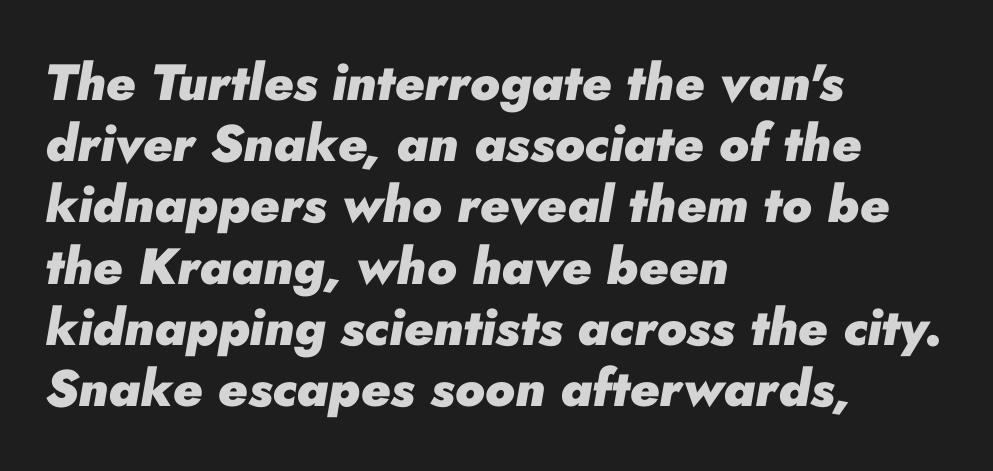
Q: Is the text bold? A: Yes.
Q: Is the text italic (slanted)? A: Yes, it leans right by about 10 degrees.
Q: Is the text underlined? A: No.
Q: How is the paragraph aligned? A: Left-aligned.
Q: Is the spacing between letters normal or unusually wide? A: Normal.
Q: Width (condensed, normal, or wide)? A: Normal.
Q: Stroke contrast? A: Low.
Q: x-height? A: Small.
Q: Monospaced? A: No.
